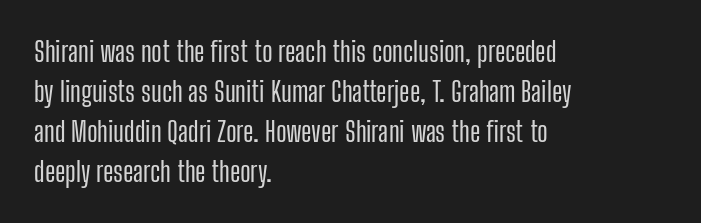
The image shows 28 px condensed sans-serif type, upright; set left-aligned, normal line spacing (1.43x), normal letter spacing, not underlined; low stroke contrast and a medium x-height.
